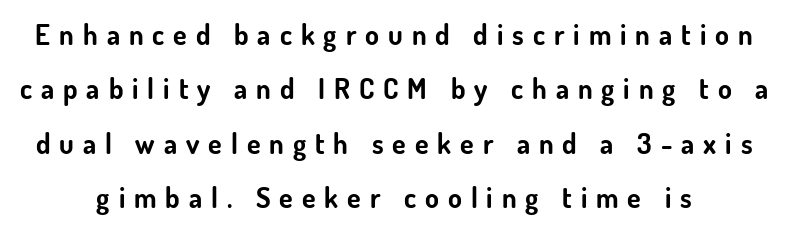
The image shows 28 px bold sans-serif type, upright; set loose line spacing (1.94x), unusually wide letter spacing (+0.32 em), not underlined; low stroke contrast and a small x-height.
